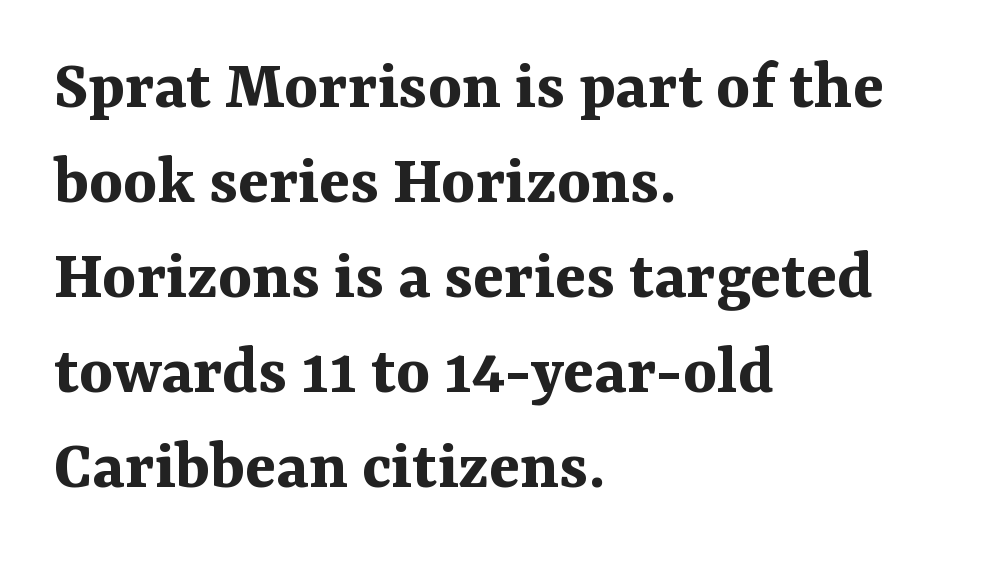
Q: Is the text bold? A: Yes.
Q: Is the text italic (slanted)? A: No, it is upright.
Q: Is the typeface a serif or a sans-serif typeface? A: Serif.
Q: Is the text underlined? A: No.
Q: How is the paragraph aligned? A: Left-aligned.
Q: Is the spacing between letters normal or unusually wide? A: Normal.
Q: Is the spacing between lines tight, normal or loose? A: Normal.
Q: Width (condensed, normal, or wide)? A: Normal.
Q: Stroke contrast? A: Medium.
Q: x-height? A: Medium.
Q: Monospaced? A: No.
